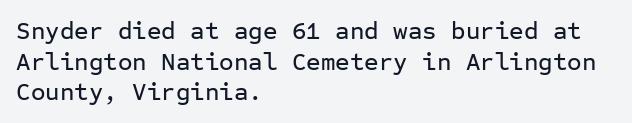
Which margin do the lines hug? The left one — the right edge is uneven. Bare-footed words on every line. Here the glyphs are tracked normally, forming tight word shapes. Does the lettering tilt? It doesn't — this is upright.
